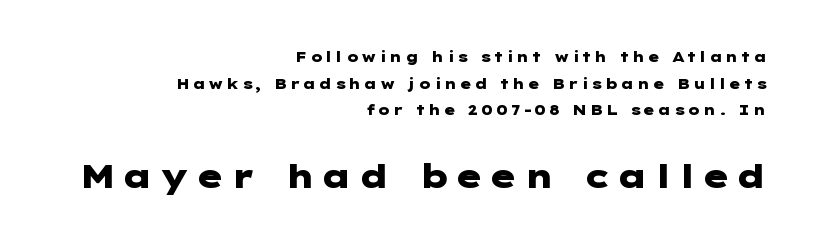
The image shows 33 px heavy, wide sans-serif type, upright; set right-aligned, loose line spacing (1.91x), not underlined; the second (bottom) block is 2.36x larger; low stroke contrast and a medium x-height.
